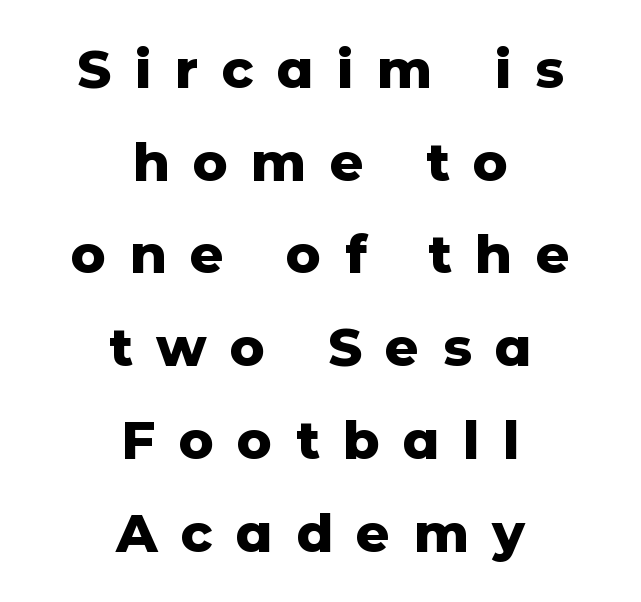
Chunky letters — that's bold for sure. Varying glyph widths throughout — classic text-font behaviour. A typesetter would label this face a sans. Just letters on the line, the space beneath them empty.
